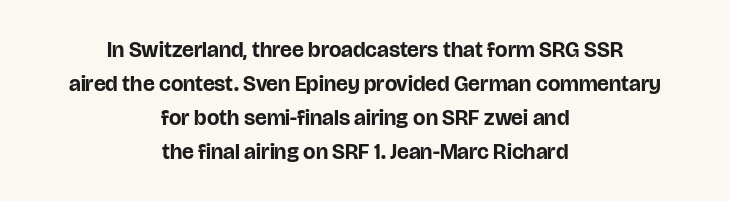
You'd pick this weight for a headline — it's a proper bold. The gaps between neighbouring characters are ordinary and unremarkable. Unlike italic type, these characters show no tilt at all. A typesetter would call this leading conventional body-copy spacing. Underlining? Definitely not there.
